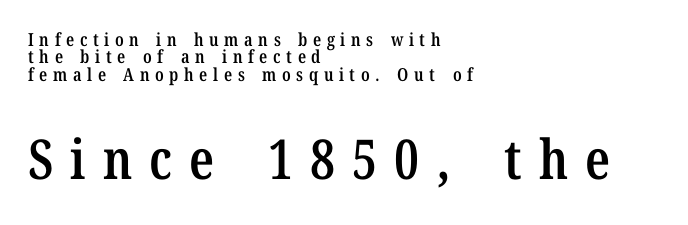
{"serif": "yes", "italic": "no", "bold": "semi", "weight": "semibold", "width": "condensed", "stroke_contrast": "low", "x_height": "medium", "monospaced": "no", "underline": "no", "align": "left", "line_spacing": "tight", "line_spacing_ratio": 0.97, "letter_spacing": "wide", "letter_spacing_em": 0.31, "larger_block": "second", "size_ratio": 3.06, "glyph_px": 55}
